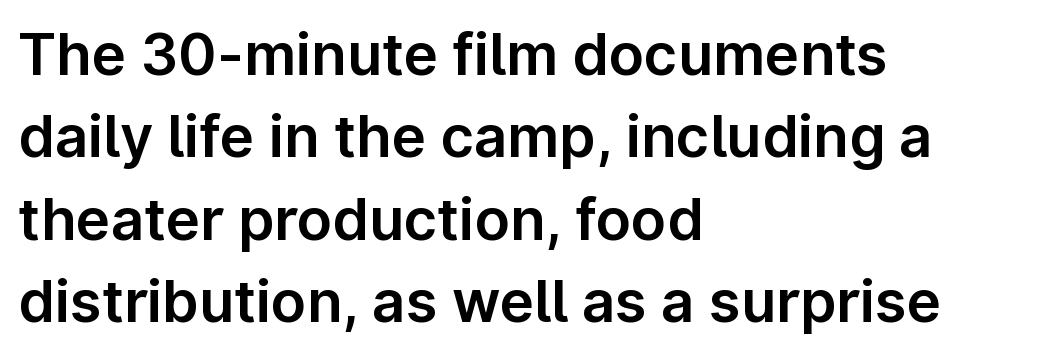
{"serif": "no", "italic": "no", "width": "normal", "stroke_contrast": "low", "x_height": "medium", "monospaced": "no", "underline": "no", "align": "left", "line_spacing": "normal", "line_spacing_ratio": 1.42, "letter_spacing": "normal", "letter_spacing_em": 0.0, "glyph_px": 58}
